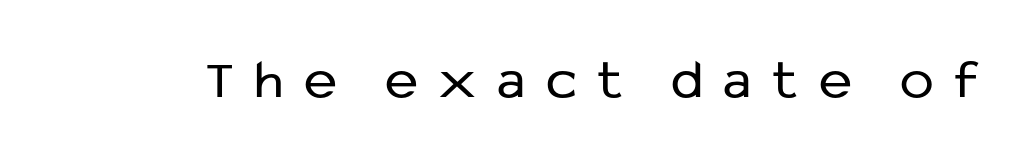
{"serif": "no", "italic": "no", "bold": "no", "weight": "regular", "width": "normal", "stroke_contrast": "low", "x_height": "medium", "monospaced": "no", "underline": "no", "letter_spacing": "wide", "letter_spacing_em": 0.38, "glyph_px": 56}
